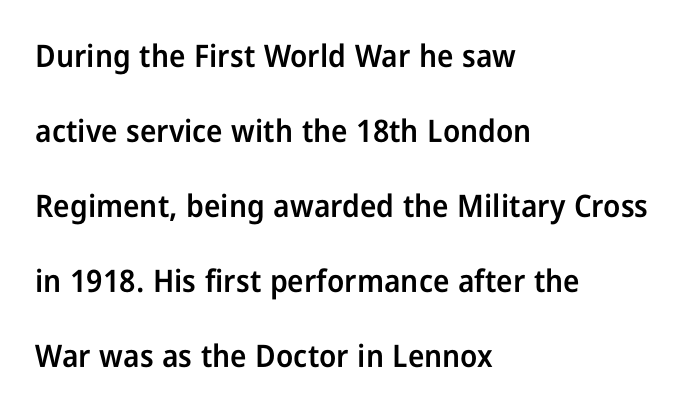
{"serif": "no", "italic": "no", "bold": "semi", "weight": "semibold", "width": "condensed", "stroke_contrast": "low", "x_height": "medium", "monospaced": "no", "underline": "no", "align": "left", "line_spacing": "loose", "line_spacing_ratio": 2.42, "letter_spacing": "normal", "letter_spacing_em": 0.0, "glyph_px": 31}
